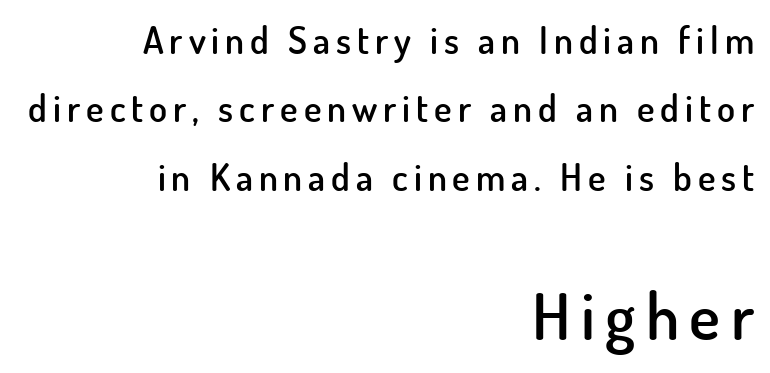
These lines are rendered in a variable-pitch font. Has an underline been added? It has not. Weight: semibold (demi). In terms of letterform style, serifs are entirely absent. This is roman type, the default non-slanted kind. The lower block of text is set noticeably larger than the block above it.
